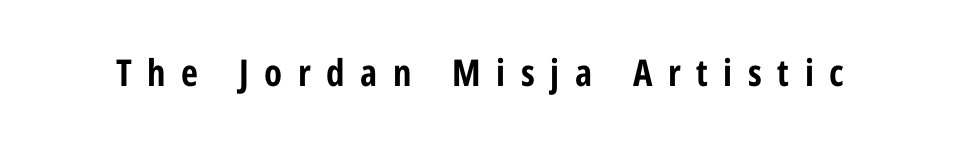
Observe the wide spacing: letters keep a clear distance from each other. Does the weight exceed regular? Yes, all the way to bold. No feet cap the strokes, marking this as sans-serif type. Any mark beneath the type? The region is blank. The letters advance in unequal steps, a hallmark of proportional type.
